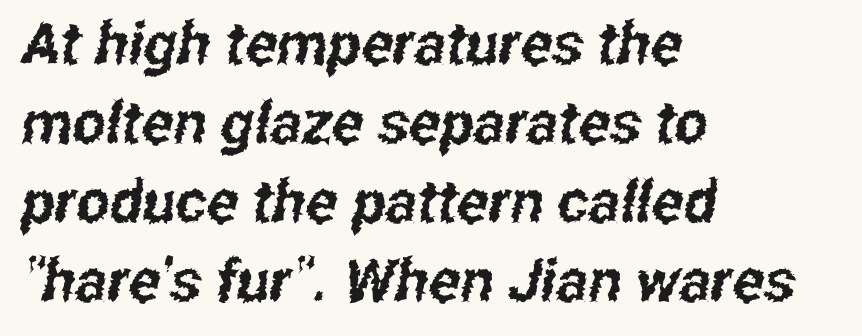
{"serif": "no", "width": "condensed", "stroke_contrast": "low", "x_height": "medium", "monospaced": "no", "underline": "no", "align": "left", "line_spacing": "normal", "line_spacing_ratio": 1.34, "letter_spacing": "normal", "letter_spacing_em": 0.0, "glyph_px": 59}
